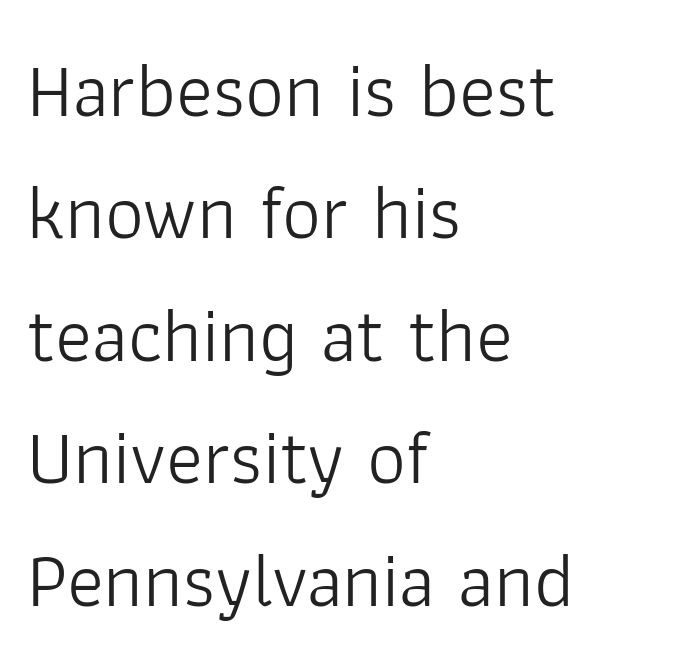
Q: Is the text bold? A: No.
Q: Is the text italic (slanted)? A: No, it is upright.
Q: Is the typeface a serif or a sans-serif typeface? A: Sans-serif.
Q: Is the text underlined? A: No.
Q: How is the paragraph aligned? A: Left-aligned.
Q: Is the spacing between letters normal or unusually wide? A: Normal.
Q: Is the spacing between lines tight, normal or loose? A: Normal.
Q: Width (condensed, normal, or wide)? A: Normal.
Q: Stroke contrast? A: Low.
Q: x-height? A: Medium.
Q: Monospaced? A: No.
